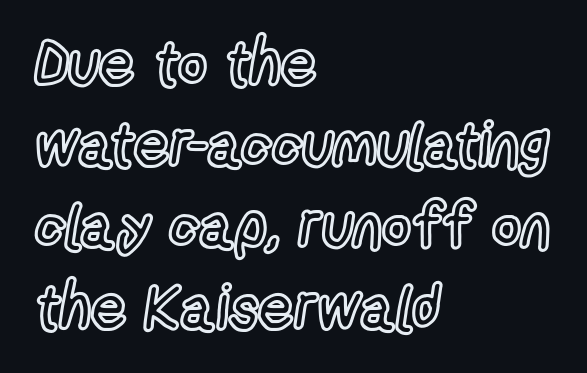
The image shows 62 px condensed type; set left-aligned, normal line spacing (1.31x), normal letter spacing, not underlined; a medium x-height.
